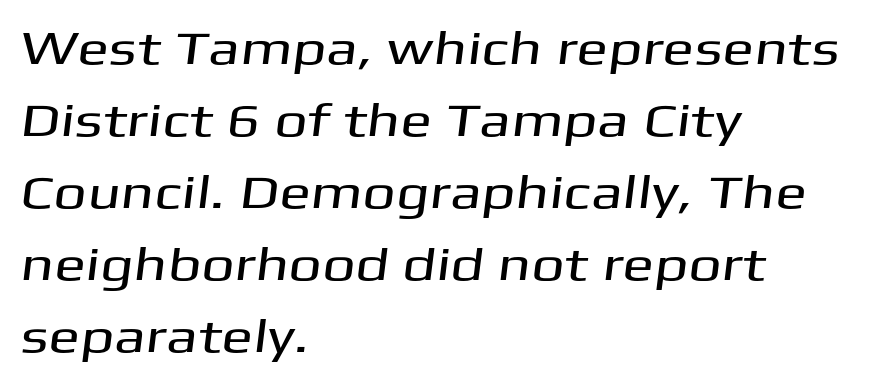
Q: Is the typeface a serif or a sans-serif typeface? A: Sans-serif.
Q: Is the text underlined? A: No.
Q: How is the paragraph aligned? A: Left-aligned.
Q: Is the spacing between letters normal or unusually wide? A: Normal.
Q: Is the spacing between lines tight, normal or loose? A: Normal.
Q: Width (condensed, normal, or wide)? A: Wide.
Q: Stroke contrast? A: Medium.
Q: x-height? A: Medium.
Q: Monospaced? A: No.
